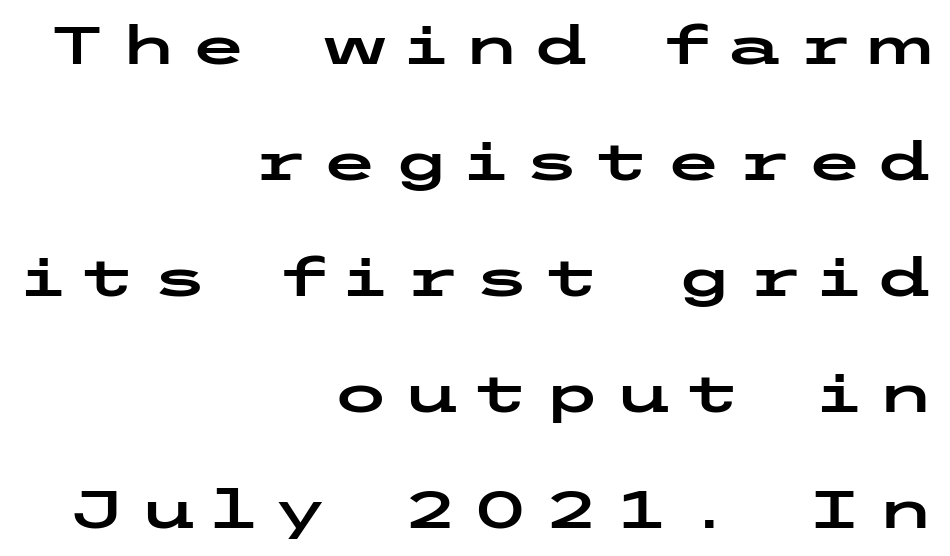
The image shows 52 px wide sans-serif type, upright; set right-aligned, loose line spacing (2.23x), unusually wide letter spacing (+0.26 em), not underlined; low stroke contrast and a medium x-height.
